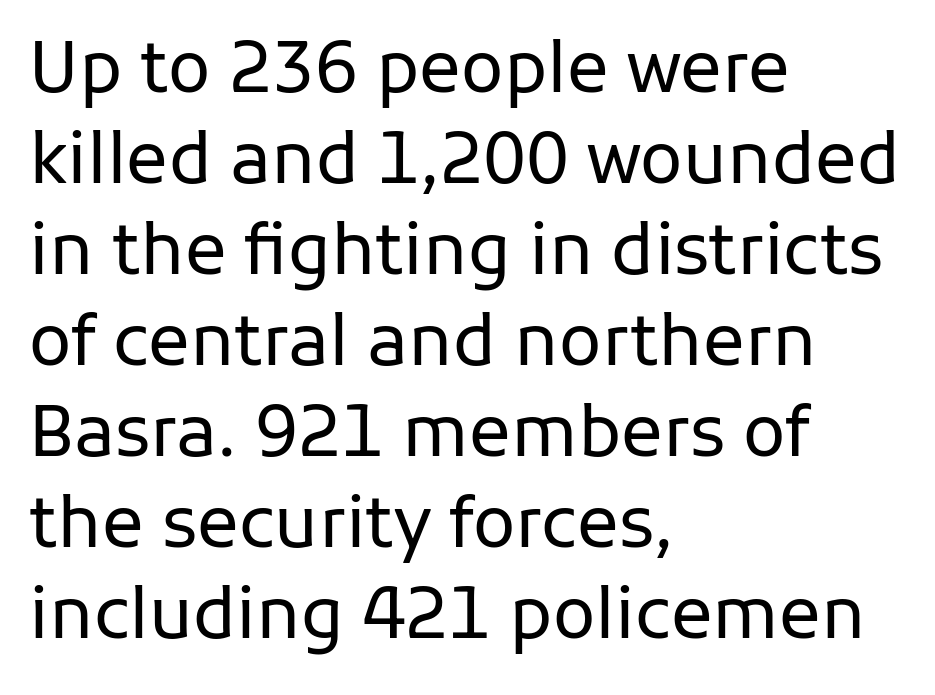
Q: Is the text bold? A: No.
Q: Is the text italic (slanted)? A: No, it is upright.
Q: Is the typeface a serif or a sans-serif typeface? A: Sans-serif.
Q: Is the text underlined? A: No.
Q: How is the paragraph aligned? A: Left-aligned.
Q: Is the spacing between letters normal or unusually wide? A: Normal.
Q: Is the spacing between lines tight, normal or loose? A: Normal.
Q: Width (condensed, normal, or wide)? A: Normal.
Q: Stroke contrast? A: Low.
Q: x-height? A: Medium.
Q: Monospaced? A: No.
